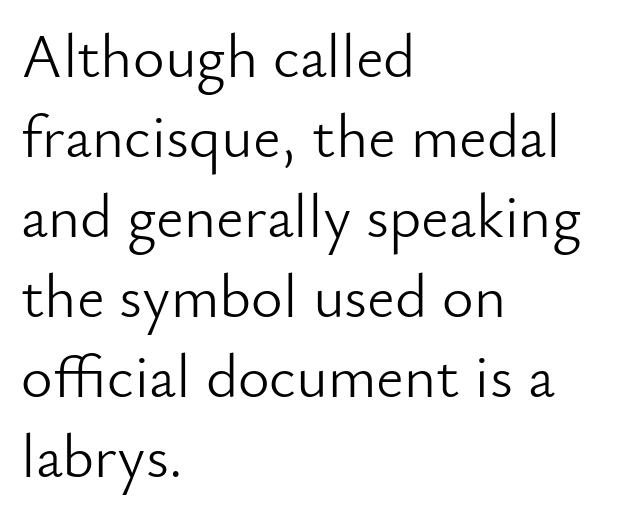
A sans-serif font was chosen for this passage. This is not heavy type; no bold has been used. The passage is arranged the way most books set body copy — flush left. If you measured baseline to baseline, you'd find a middling distance. The horizontal fit of the characters is conventional and even. The lettering holds an erect, upright posture throughout.
